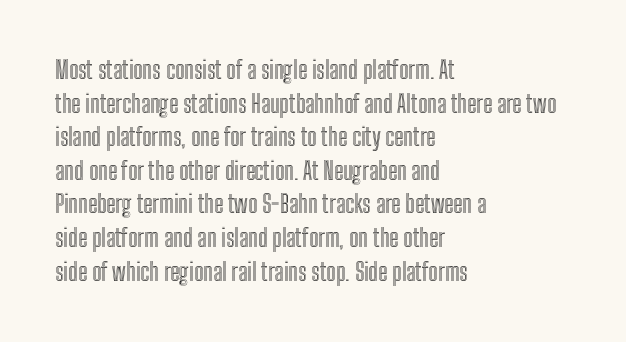
Leading matches the norm, producing a regular column. Every stem runs plumb, perpendicular to the baseline. Underline: absent. In CSS terms this would be text-align: left. Here the glyphs are tracked normally, forming tight word shapes.
